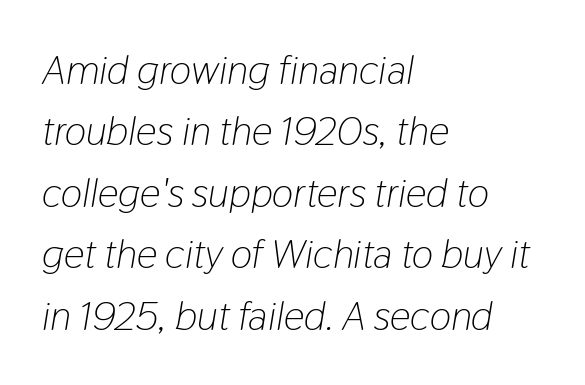
Character widths vary here, with narrow letters taking less room than wide ones. You could call the tracking neutral — neither tight nor loose. The words here are not underlined. Vertically, the passage feels balanced, rows spaced as you'd expect. The rendering applies a slant to the glyphs.
